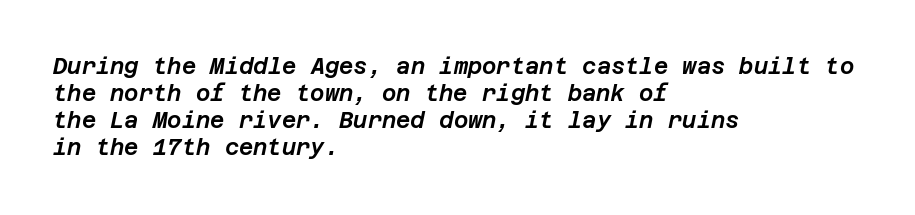
Letter spacing: default. The lines are quadded left. The specimen reads as italic at a glance. Plain, unruled lines of type.
